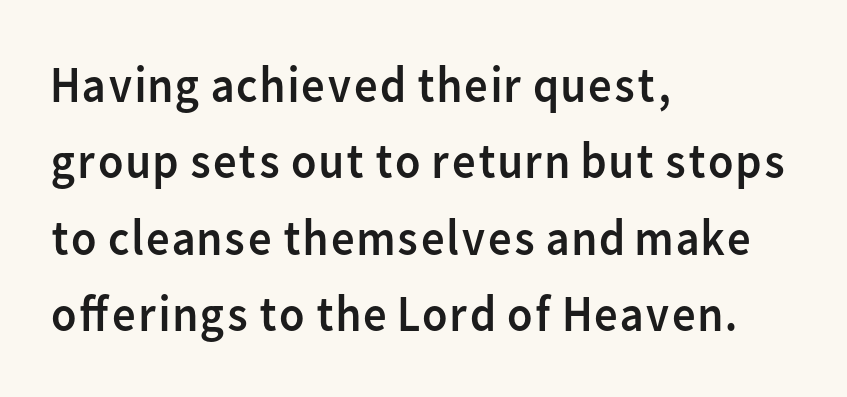
Q: Is the text bold? A: No.
Q: Is the text italic (slanted)? A: No, it is upright.
Q: Is the typeface a serif or a sans-serif typeface? A: Sans-serif.
Q: Is the text underlined? A: No.
Q: How is the paragraph aligned? A: Left-aligned.
Q: Is the spacing between letters normal or unusually wide? A: Normal.
Q: Is the spacing between lines tight, normal or loose? A: Normal.
Q: Width (condensed, normal, or wide)? A: Normal.
Q: Stroke contrast? A: Low.
Q: x-height? A: Medium.
Q: Monospaced? A: No.
